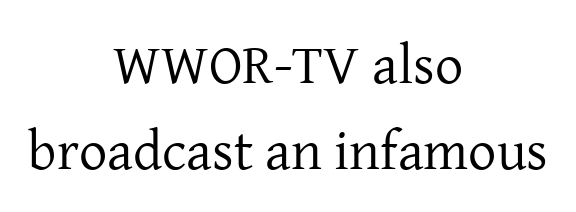
The face used here is seriffed, in the tradition of book romans. The axis of the letterforms is exactly vertical. Character widths vary here, with narrow letters taking less room than wide ones. A typesetter would call this zero additional tracking.
